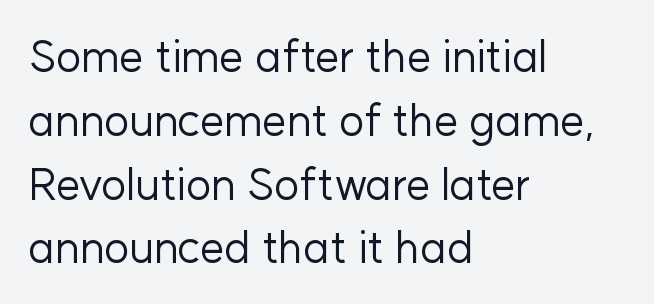
The image shows 44 px regular-weight sans-serif type, upright; set left-aligned, normal line spacing (1.45x), normal letter spacing, not underlined; low stroke contrast and a medium x-height.
